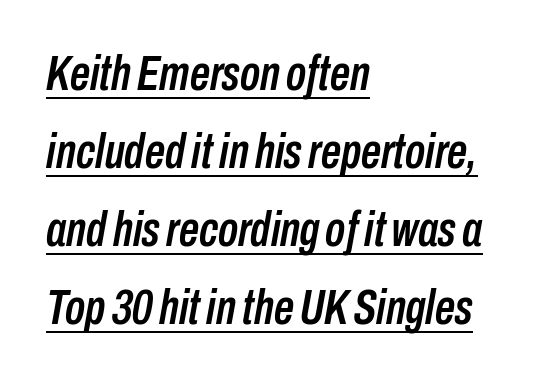
{"italic": "yes", "lean": "right", "slant_degrees": 10, "width": "condensed", "stroke_contrast": "low", "x_height": "medium", "monospaced": "no", "underline": "yes", "align": "left", "line_spacing": "normal", "line_spacing_ratio": 1.56, "letter_spacing": "normal", "letter_spacing_em": 0.0, "glyph_px": 50}
